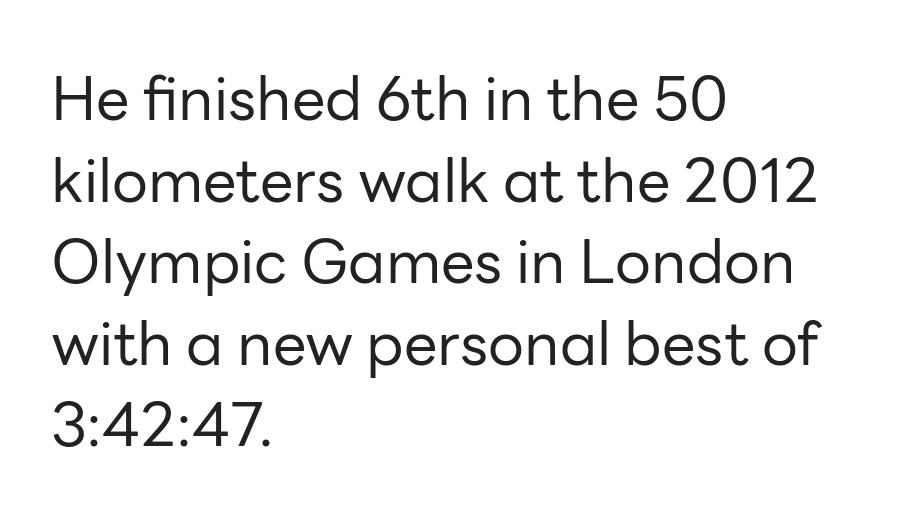
Q: Is the text bold? A: No.
Q: Is the text italic (slanted)? A: No, it is upright.
Q: Is the typeface a serif or a sans-serif typeface? A: Sans-serif.
Q: Is the text underlined? A: No.
Q: How is the paragraph aligned? A: Left-aligned.
Q: Is the spacing between letters normal or unusually wide? A: Normal.
Q: Is the spacing between lines tight, normal or loose? A: Normal.
Q: Width (condensed, normal, or wide)? A: Normal.
Q: Stroke contrast? A: Low.
Q: x-height? A: Medium.
Q: Monospaced? A: No.
